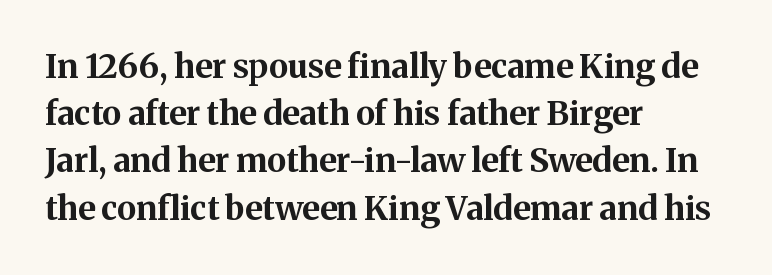
The image shows 33 px bold serif type, upright; set left-aligned, normal line spacing (1.43x), normal letter spacing, not underlined; medium stroke contrast and a medium x-height.
